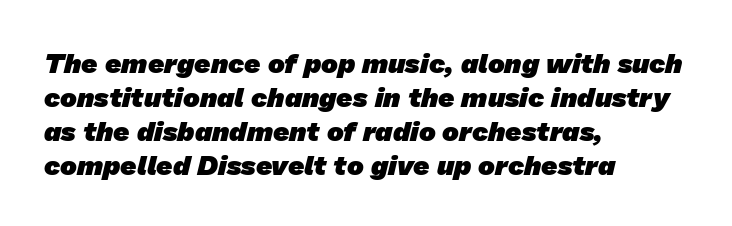
Q: Is the text bold? A: Yes.
Q: Is the typeface a serif or a sans-serif typeface? A: Sans-serif.
Q: Is the text underlined? A: No.
Q: How is the paragraph aligned? A: Left-aligned.
Q: Is the spacing between letters normal or unusually wide? A: Normal.
Q: Width (condensed, normal, or wide)? A: Normal.
Q: Stroke contrast? A: Low.
Q: x-height? A: Medium.
Q: Monospaced? A: No.
